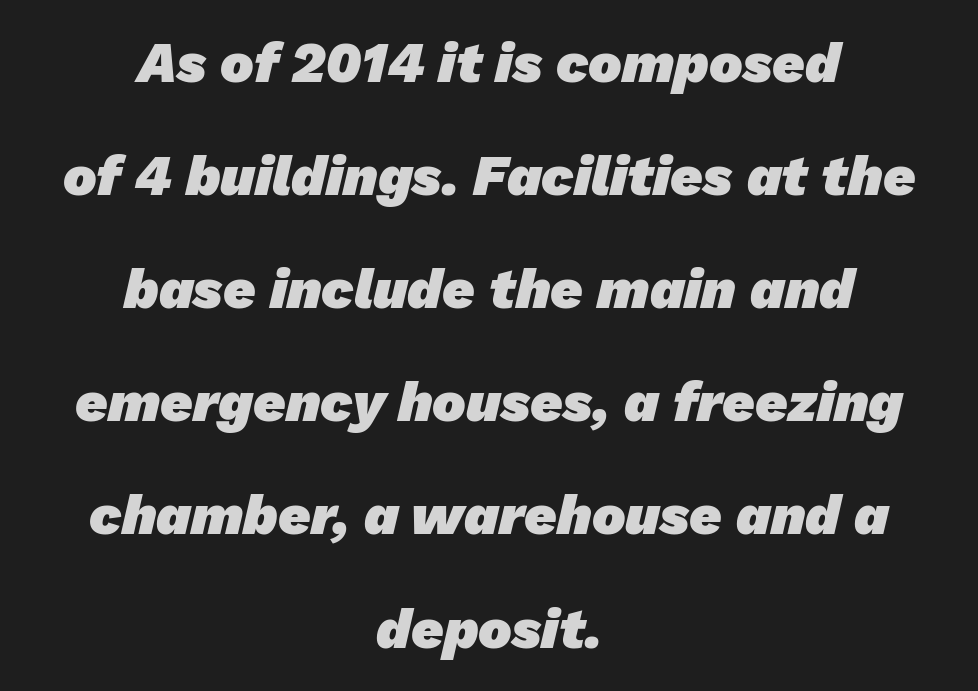
{"serif": "no", "bold": "yes", "weight": "heavy", "width": "normal", "stroke_contrast": "low", "x_height": "medium", "monospaced": "no", "underline": "no", "align": "center", "line_spacing": "loose", "line_spacing_ratio": 2.02, "letter_spacing": "normal", "letter_spacing_em": 0.0, "glyph_px": 56}
